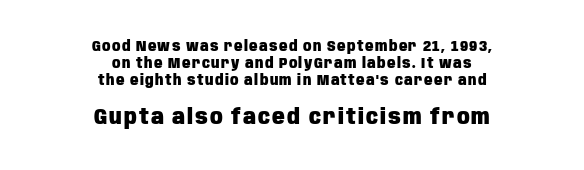
{"italic": "no", "bold": "yes", "underline": "no", "align": "center", "line_spacing_ratio": 1.23, "larger_block": "second", "size_ratio": 1.5, "glyph_px": 21}
